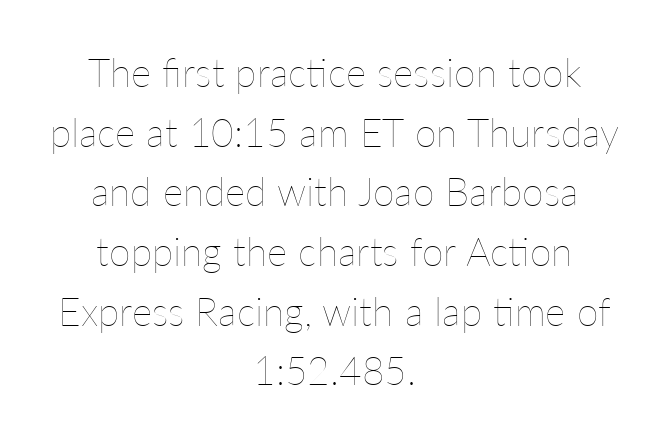
Character widths vary here, with narrow letters taking less room than wide ones. Weight: regular or lighter. Caption: multi-line text, centered on the measure. Descenders are the only things crossing below the line.
